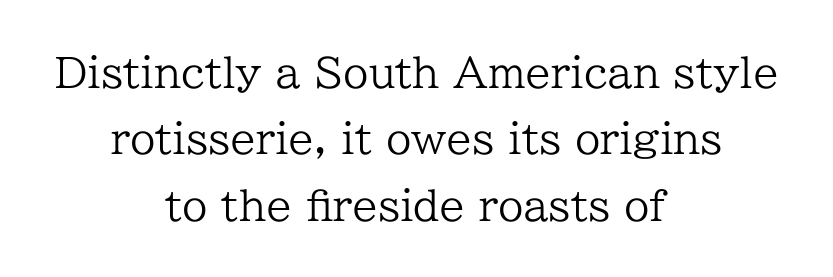
The image shows 41 px regular-weight serif type, upright; set centered, normal line spacing (1.62x), normal letter spacing, not underlined; low stroke contrast and a medium x-height.
